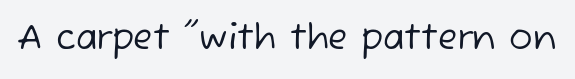
{"serif": "no", "bold": "no", "weight": "regular", "width": "normal", "stroke_contrast": "low", "x_height": "medium", "monospaced": "no", "underline": "no", "letter_spacing": "normal", "letter_spacing_em": 0.0, "glyph_px": 35}
